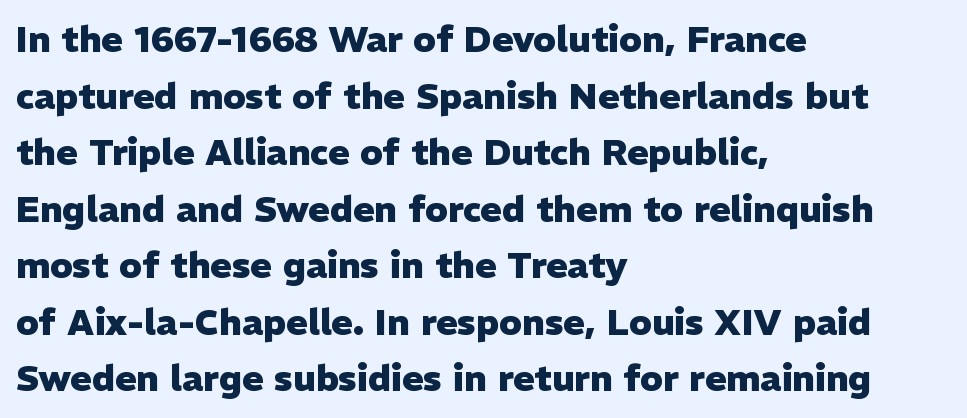
Q: Is the text bold? A: Yes.
Q: Is the text italic (slanted)? A: No, it is upright.
Q: Is the typeface a serif or a sans-serif typeface? A: Sans-serif.
Q: Is the text underlined? A: No.
Q: How is the paragraph aligned? A: Left-aligned.
Q: Is the spacing between letters normal or unusually wide? A: Normal.
Q: Is the spacing between lines tight, normal or loose? A: Normal.
Q: Width (condensed, normal, or wide)? A: Normal.
Q: Stroke contrast? A: Low.
Q: x-height? A: Medium.
Q: Monospaced? A: No.
